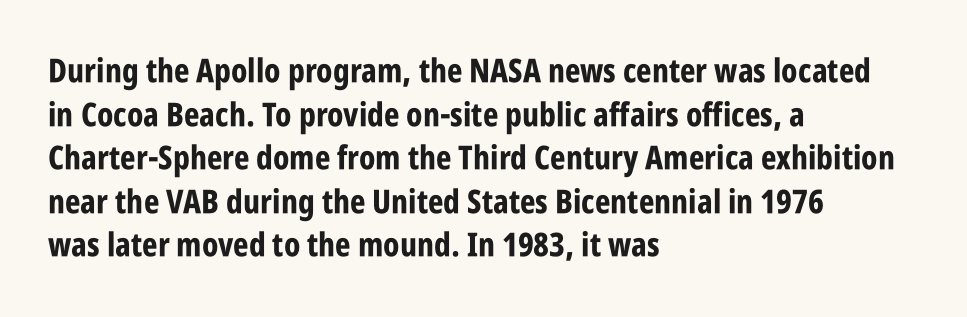
The glyphs are unaccompanied by any horizontal stroke below them. Baseline-to-baseline distance is the conventional proportion of letter height. You can tell from the bare stems that sans-serif type was used. Words appear dense and cohesive because spacing is normal. The lettering stays uniformly vertical, giving the passage a roman look.
